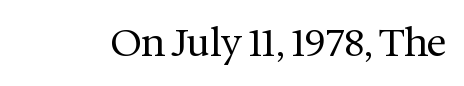
{"serif": "yes", "italic": "no", "bold": "no", "weight": "regular", "width": "normal", "stroke_contrast": "medium", "x_height": "medium", "monospaced": "no", "underline": "no", "letter_spacing": "normal", "letter_spacing_em": 0.0, "glyph_px": 38}
